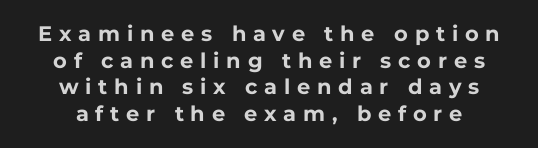
The image shows 21 px bold type, upright; set centered, normal line spacing (1.27x), unusually wide letter spacing (+0.32 em), not underlined.
